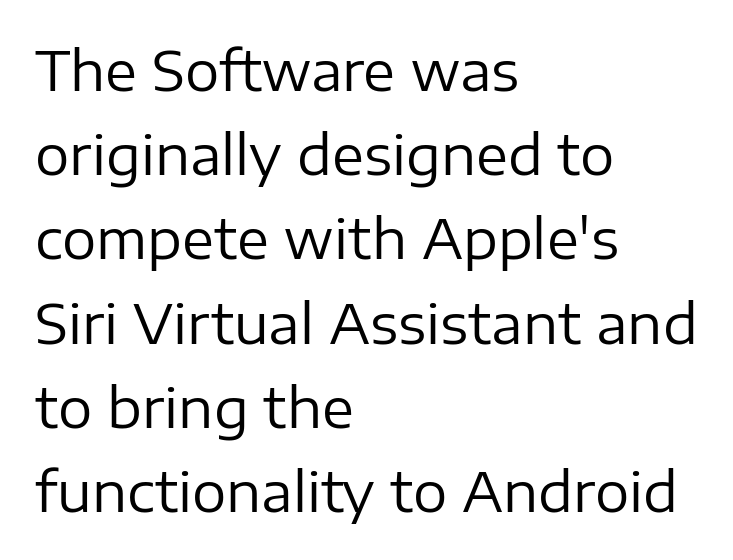
The image shows 54 px regular-weight sans-serif type, upright; set left-aligned, normal line spacing (1.56x), normal letter spacing, not underlined; low stroke contrast and a medium x-height.
